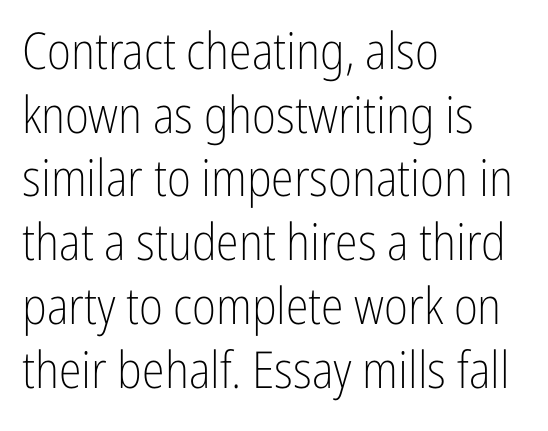
The image shows 51 px light, condensed sans-serif type, upright; set left-aligned, normal line spacing (1.25x), normal letter spacing, not underlined; low stroke contrast and a medium x-height.
